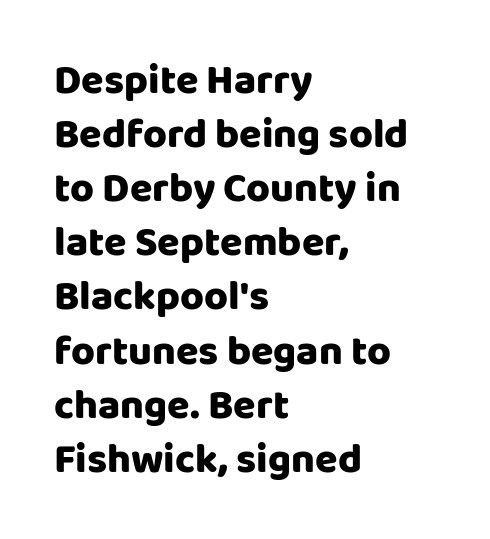
{"serif": "no", "italic": "no", "width": "normal", "stroke_contrast": "low", "x_height": "large", "monospaced": "no", "underline": "no", "align": "left", "line_spacing": "normal", "line_spacing_ratio": 1.32, "letter_spacing": "normal", "letter_spacing_em": 0.0, "glyph_px": 41}
